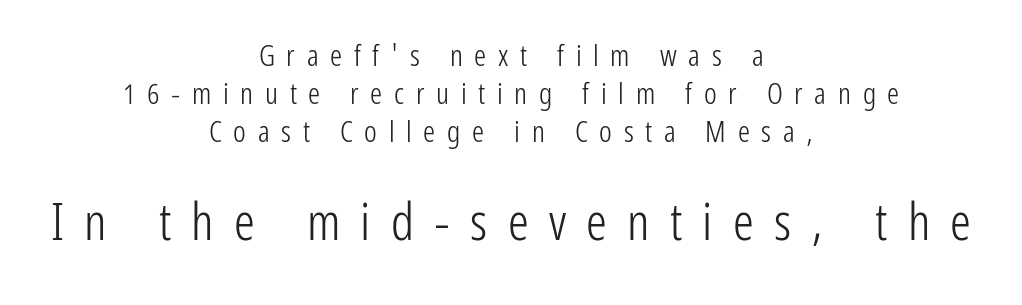
Q: Is the text bold? A: No.
Q: Is the text italic (slanted)? A: No, it is upright.
Q: Is the typeface a serif or a sans-serif typeface? A: Sans-serif.
Q: Is the text underlined? A: No.
Q: How is the paragraph aligned? A: Centered.
Q: Is the spacing between letters normal or unusually wide? A: Unusually wide.
Q: Is the spacing between lines tight, normal or loose? A: Normal.
Q: Which block of text is set in a larger size, the first (top) or the second (bottom)? A: The second (bottom) one.
Q: Width (condensed, normal, or wide)? A: Condensed.
Q: Stroke contrast? A: Low.
Q: x-height? A: Medium.
Q: Monospaced? A: No.
